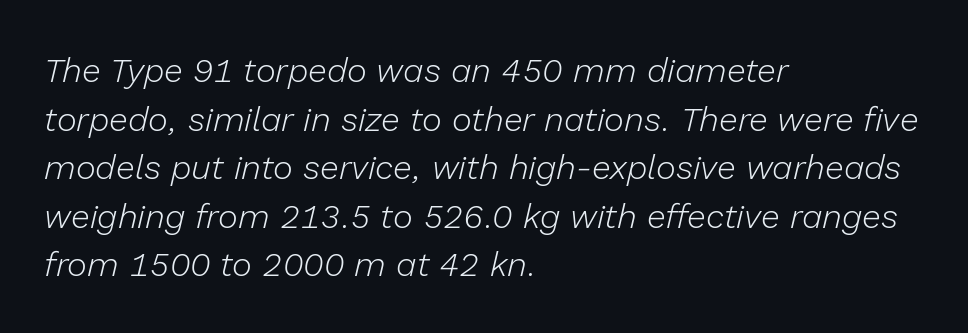
Descenders hang freely into open space. Here the designer chose a conventional face with non-uniform glyph widths. Bold? No — there's no thickening of the strokes. This rendering uses left alignment, leaving the right contour irregular. Short note: letters normally spaced. How would I describe the line gaps? Plain and ordinary.
